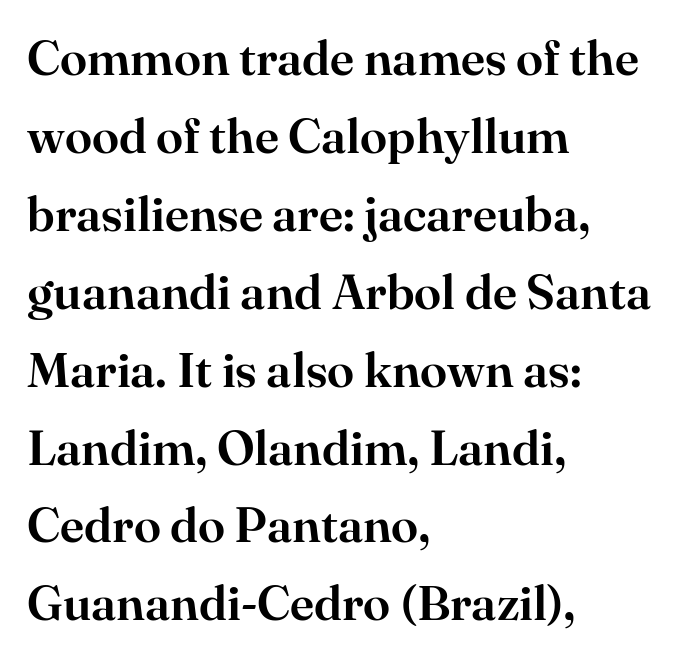
Q: Is the text italic (slanted)? A: No, it is upright.
Q: Is the typeface a serif or a sans-serif typeface? A: Serif.
Q: Is the text underlined? A: No.
Q: How is the paragraph aligned? A: Left-aligned.
Q: Is the spacing between letters normal or unusually wide? A: Normal.
Q: Is the spacing between lines tight, normal or loose? A: Normal.
Q: Width (condensed, normal, or wide)? A: Normal.
Q: Stroke contrast? A: High.
Q: x-height? A: Small.
Q: Monospaced? A: No.
